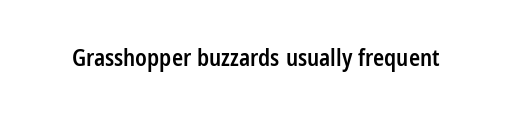
Q: Is the text bold? A: Semi-bold.
Q: Is the text italic (slanted)? A: No, it is upright.
Q: Is the text underlined? A: No.
Q: Is the spacing between letters normal or unusually wide? A: Normal.
